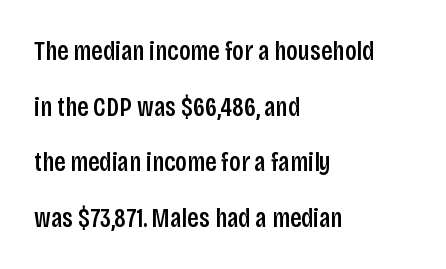
Q: Is the text bold? A: Semi-bold.
Q: Is the text italic (slanted)? A: No, it is upright.
Q: Is the text underlined? A: No.
Q: How is the paragraph aligned? A: Left-aligned.
Q: Is the spacing between letters normal or unusually wide? A: Normal.
Q: Is the spacing between lines tight, normal or loose? A: Loose.
